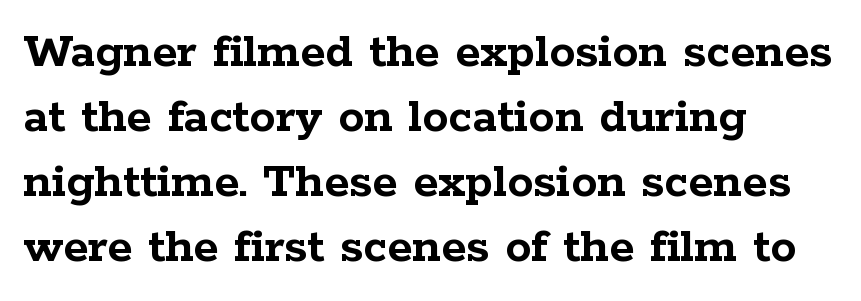
Each line starts at the same left margin while the right side varies. A typesetter would label this face a serif. The gaps between neighbouring characters are ordinary and unremarkable. The string is rendered with underlining switched off. Do the letters lean? They stand straight. The font is running at its bold setting.
